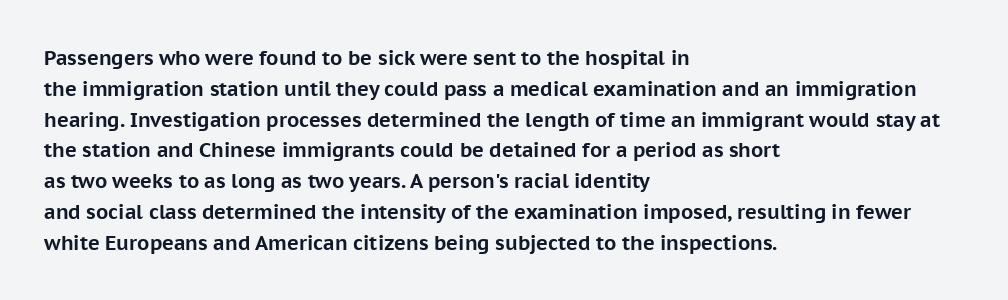
Q: Is the text bold? A: Yes.
Q: Is the text italic (slanted)? A: No, it is upright.
Q: Is the text underlined? A: No.
Q: How is the paragraph aligned? A: Left-aligned.
Q: Is the spacing between letters normal or unusually wide? A: Normal.
Q: Is the spacing between lines tight, normal or loose? A: Normal.
